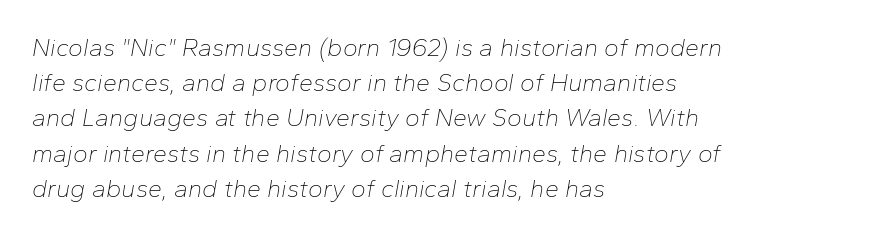
Q: Is the text bold? A: No.
Q: Is the text italic (slanted)? A: Yes, it leans right by about 10 degrees.
Q: Is the text underlined? A: No.
Q: How is the paragraph aligned? A: Left-aligned.
Q: Is the spacing between letters normal or unusually wide? A: Normal.
Q: Is the spacing between lines tight, normal or loose? A: Normal.
